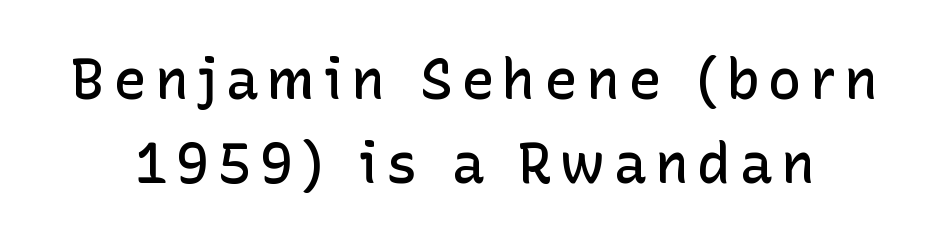
Decoration check: the copy has no underline. Nope, not italic — everything's standing straight. Grotesque or geometric, the face here clearly has no serifs. Does the weight exceed regular? Yes, but only to semibold. The letters advance in unequal steps, a hallmark of proportional type. Notice how descenders clear the ascenders below comfortably — that's standard leading.
